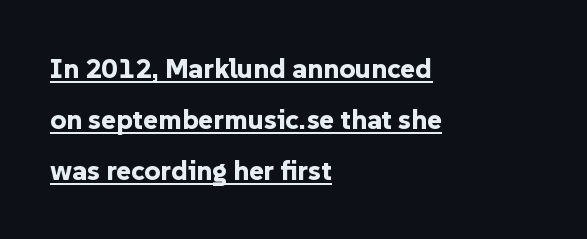
The image shows 28 px bold sans-serif type, upright; set left-aligned, line spacing 1.83x, normal letter spacing, underlined; low stroke contrast and a medium x-height.
